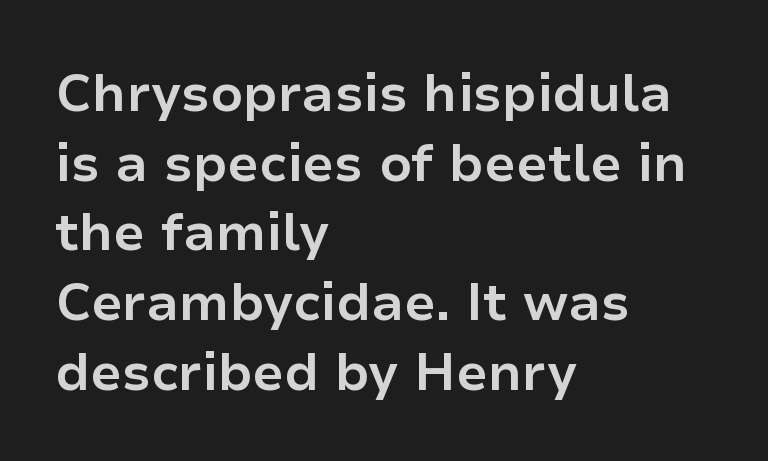
{"serif": "no", "italic": "no", "bold": "yes", "weight": "bold", "width": "normal", "stroke_contrast": "low", "x_height": "medium", "monospaced": "no", "underline": "no", "align": "left", "line_spacing": "normal", "line_spacing_ratio": 1.34, "letter_spacing": "normal", "letter_spacing_em": 0.0, "glyph_px": 52}
